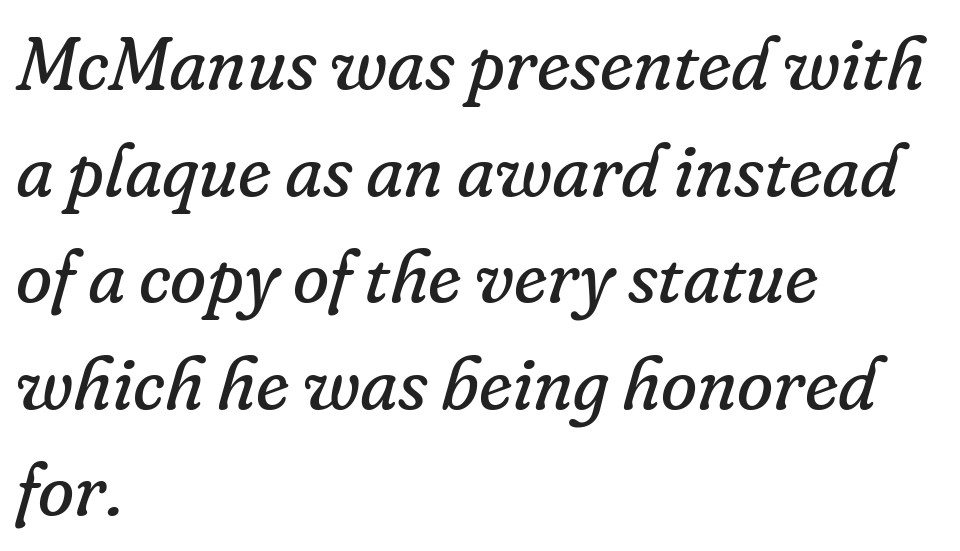
The image shows 74 px regular-weight serif type, italic (leaning right); set left-aligned, normal line spacing (1.44x), normal letter spacing, not underlined; low stroke contrast and a small x-height.
